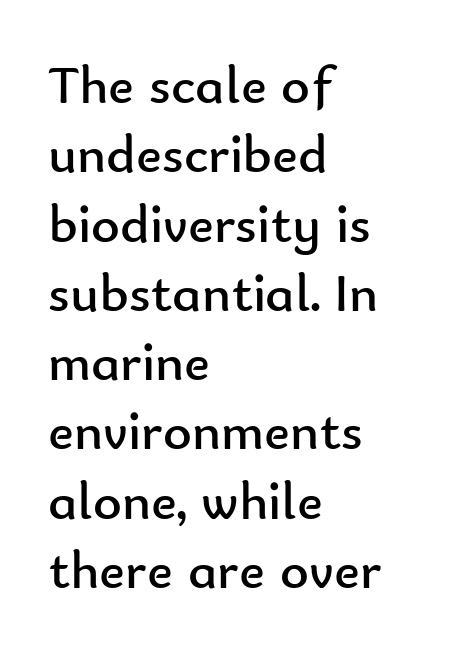
{"serif": "no", "italic": "no", "bold": "no", "weight": "regular", "width": "normal", "stroke_contrast": "low", "x_height": "small", "monospaced": "no", "underline": "no", "align": "left", "line_spacing": "normal", "line_spacing_ratio": 1.26, "letter_spacing": "normal", "letter_spacing_em": 0.0, "glyph_px": 55}
